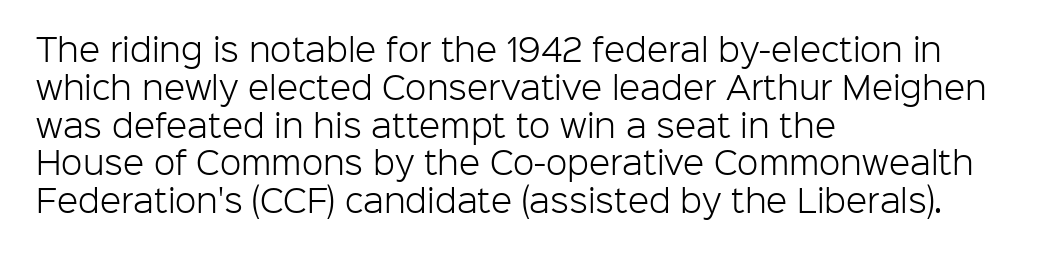
{"serif": "no", "italic": "no", "bold": "no", "weight": "light", "width": "normal", "stroke_contrast": "low", "x_height": "medium", "monospaced": "no", "underline": "no", "align": "left", "line_spacing_ratio": 1.22, "letter_spacing": "normal", "letter_spacing_em": 0.0, "glyph_px": 31}
